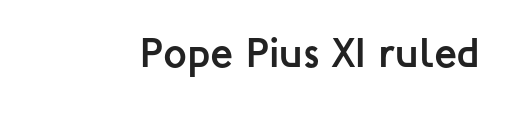
{"serif": "no", "italic": "no", "bold": "yes", "weight": "semibold", "width": "normal", "stroke_contrast": "low", "x_height": "medium", "monospaced": "no", "underline": "no", "letter_spacing": "normal", "letter_spacing_em": 0.0, "glyph_px": 42}
